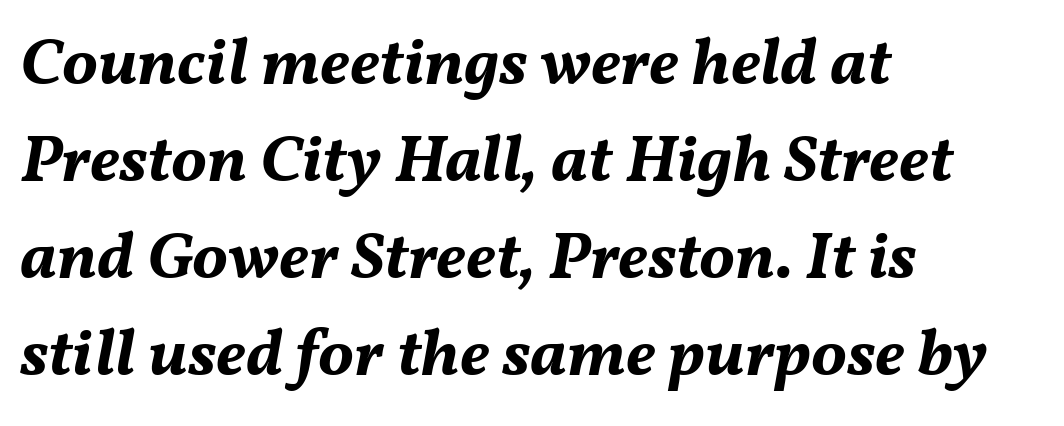
{"italic": "yes", "lean": "right", "slant_degrees": 11, "bold": "yes", "weight": "bold", "width": "normal", "stroke_contrast": "medium", "x_height": "medium", "monospaced": "no", "underline": "no", "align": "left", "line_spacing": "normal", "line_spacing_ratio": 1.45, "letter_spacing": "normal", "letter_spacing_em": 0.0, "glyph_px": 67}
